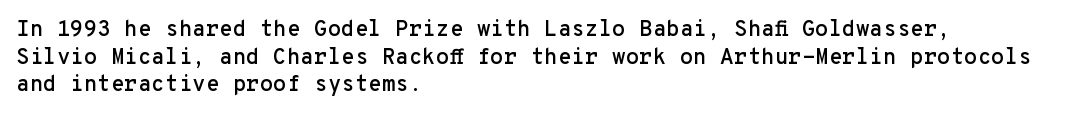
Regarding leading, the lines here are spaced in the standard way. The space beneath each line is pristine and unruled. Tracking value appears to be zero — textbook default spacing. The setting favours the left margin, as ordinary paragraphs usually do.
